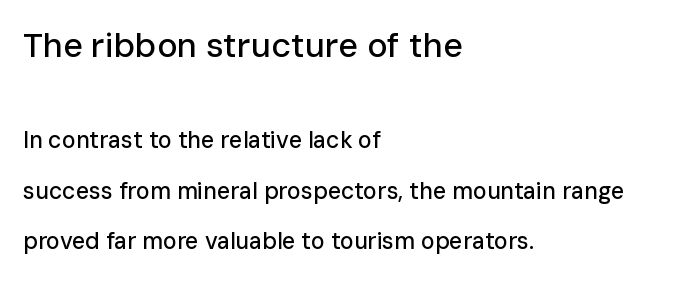
The glyphs in this specimen are sans serif. In terms of posture, this sample is upright. The designer dialed line spacing up above the default. Which chunk is bigger? The first one — the top block dwarfs the bottom. Casual observation: everything's shoved over to the left. Proportional: the letters do not fall into vertical columns.
